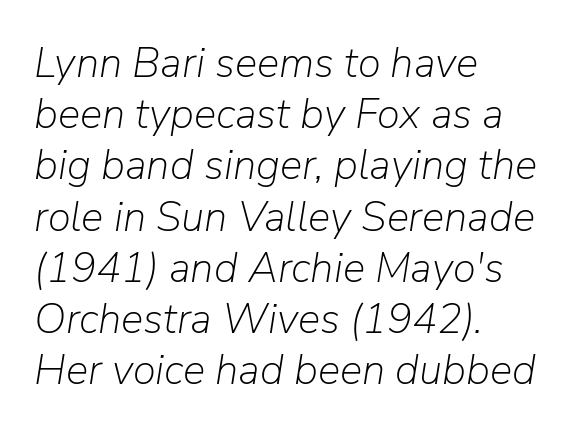
Quick note: underline off. Character widths vary here, with narrow letters taking less room than wide ones. Is the block centered? No — it sits flush against the left margin. Observe the ordinary spacing: letters are neighbours, not strangers. Is the type heavy? It reads as light-to-regular instead.
